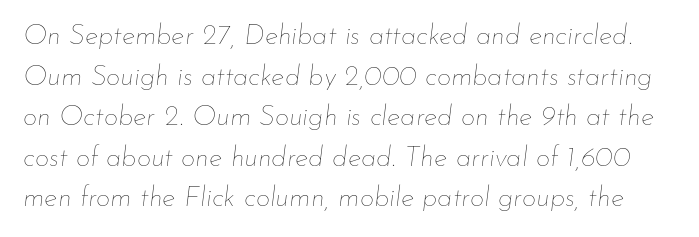
The image shows 28 px thin type, italic (leaning right); set normal line spacing (1.45x), normal letter spacing, not underlined; low stroke contrast and a small x-height.
